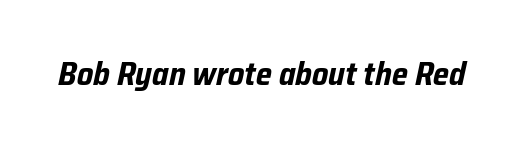
The image shows 33 px bold, condensed type, italic (leaning right); set normal letter spacing, not underlined; low stroke contrast and a medium x-height.
